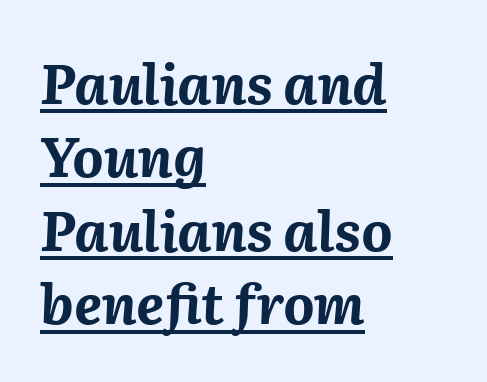
Q: Is the text bold? A: Yes.
Q: Is the text italic (slanted)? A: Yes, it leans right by about 2 degrees.
Q: Is the text underlined? A: Yes.
Q: How is the paragraph aligned? A: Left-aligned.
Q: Is the spacing between letters normal or unusually wide? A: Normal.
Q: Is the spacing between lines tight, normal or loose? A: Normal.
Q: Width (condensed, normal, or wide)? A: Normal.
Q: Stroke contrast? A: Medium.
Q: x-height? A: Medium.
Q: Monospaced? A: No.
